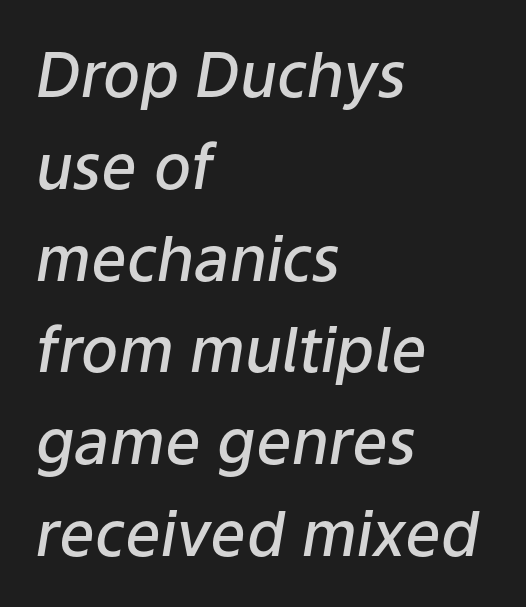
The image shows 62 px semibold type, italic (leaning right); set left-aligned, normal line spacing (1.48x), normal letter spacing, not underlined; low stroke contrast and a medium x-height.
